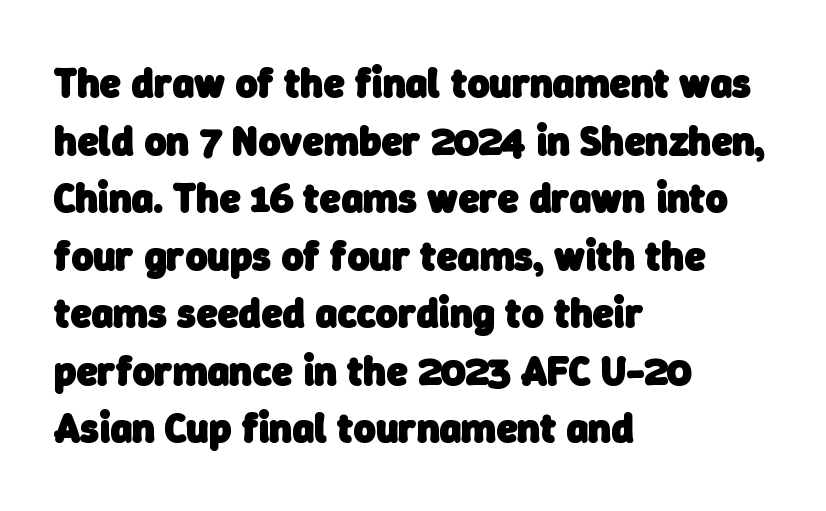
Letterform terminals end flat and unadorned throughout the passage. You could call the tracking neutral — neither tight nor loose. Varying glyph widths throughout — classic text-font behaviour. Is the block centered? No — it sits flush against the left margin.
